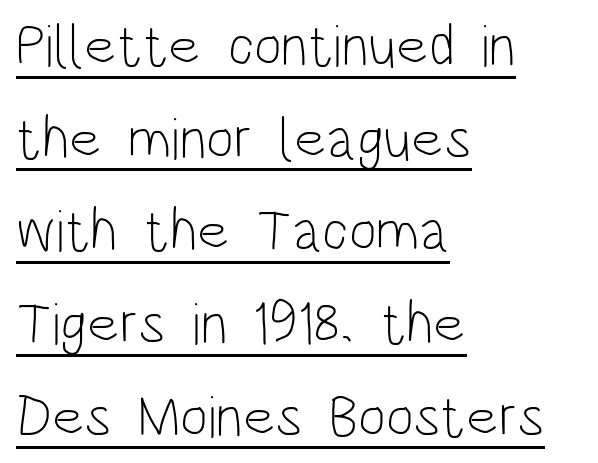
Q: Is the text bold? A: No.
Q: Is the text italic (slanted)? A: No, it is upright.
Q: Is the typeface a serif or a sans-serif typeface? A: Sans-serif.
Q: Is the text underlined? A: Yes.
Q: How is the paragraph aligned? A: Left-aligned.
Q: Is the spacing between letters normal or unusually wide? A: Normal.
Q: Is the spacing between lines tight, normal or loose? A: Normal.
Q: Width (condensed, normal, or wide)? A: Condensed.
Q: Stroke contrast? A: Low.
Q: x-height? A: Large.
Q: Monospaced? A: No.
